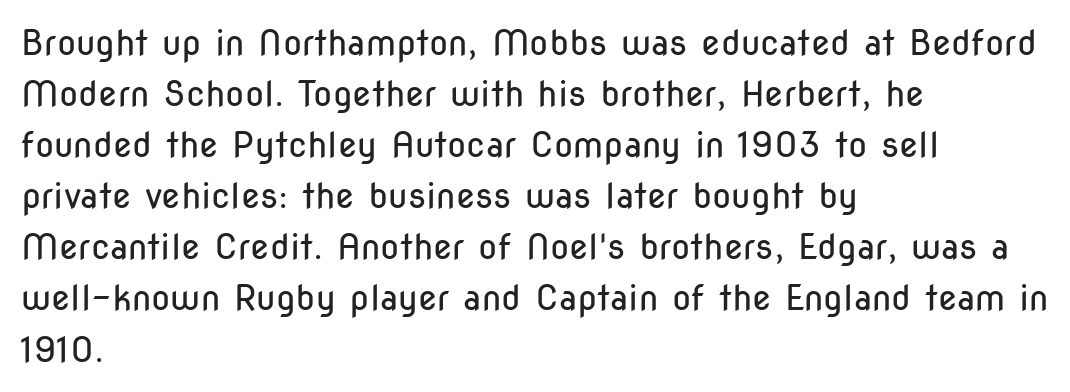
{"serif": "no", "italic": "no", "bold": "no", "weight": "regular", "width": "condensed", "stroke_contrast": "low", "x_height": "medium", "monospaced": "no", "underline": "no", "align": "left", "line_spacing": "normal", "line_spacing_ratio": 1.46, "letter_spacing": "normal", "letter_spacing_em": 0.0, "glyph_px": 35}
